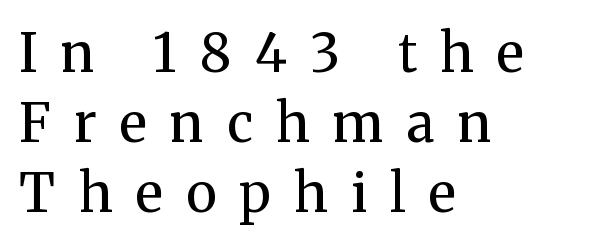
The image shows 53 px regular-weight serif type, upright; set left-aligned, normal line spacing (1.32x), unusually wide letter spacing (+0.44 em), not underlined; medium stroke contrast and a medium x-height.
